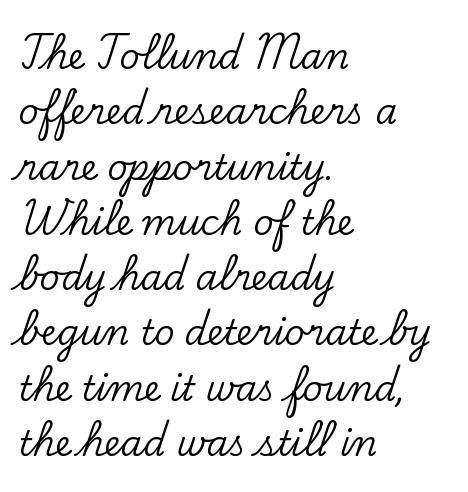
{"serif": "yes", "width": "normal", "stroke_contrast": "low", "x_height": "small", "monospaced": "no", "underline": "no", "align": "left", "line_spacing": "normal", "line_spacing_ratio": 1.58, "letter_spacing": "normal", "letter_spacing_em": 0.0, "glyph_px": 35}
